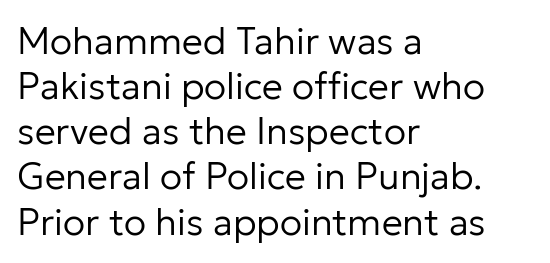
Q: Is the text bold? A: No.
Q: Is the text italic (slanted)? A: No, it is upright.
Q: Is the typeface a serif or a sans-serif typeface? A: Sans-serif.
Q: Is the text underlined? A: No.
Q: How is the paragraph aligned? A: Left-aligned.
Q: Is the spacing between letters normal or unusually wide? A: Normal.
Q: Width (condensed, normal, or wide)? A: Normal.
Q: Stroke contrast? A: Low.
Q: x-height? A: Medium.
Q: Monospaced? A: No.
